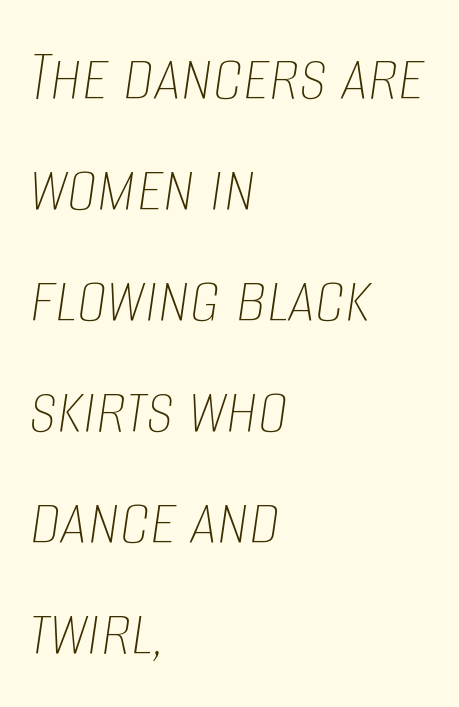
The image shows 76 px thin, condensed type, italic (leaning right); set left-aligned, normal line spacing (1.46x), normal letter spacing, not underlined; low stroke contrast and a large x-height.
